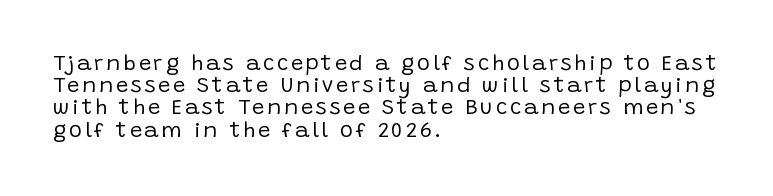
The image shows 22 px text type, upright; set left-aligned, tight line spacing (1.01x), not underlined.
